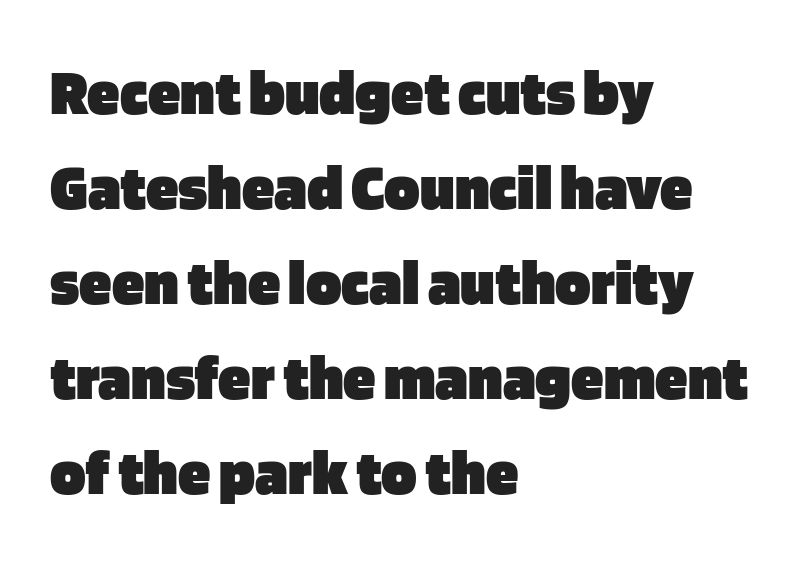
Notice how the stems are strictly vertical — no italics here. Character widths vary here, with narrow letters taking less room than wide ones. These lines are composed in type without serifs. Which margin do the lines hug? The left one — the right edge is uneven. Summary of weight: heavy, a full bold.
